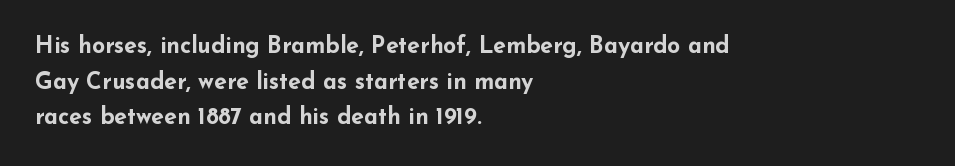
Is the block centered? No — it sits flush against the left margin. A full-strength bold gives these letters their thick strokes. The zone under the glyphs is completely vacant. This sample uses an upright cut, with every glyph sitting square on the baseline. The passage shown has conventional tracking throughout. The line-height multiplier appears to be the usual default.
